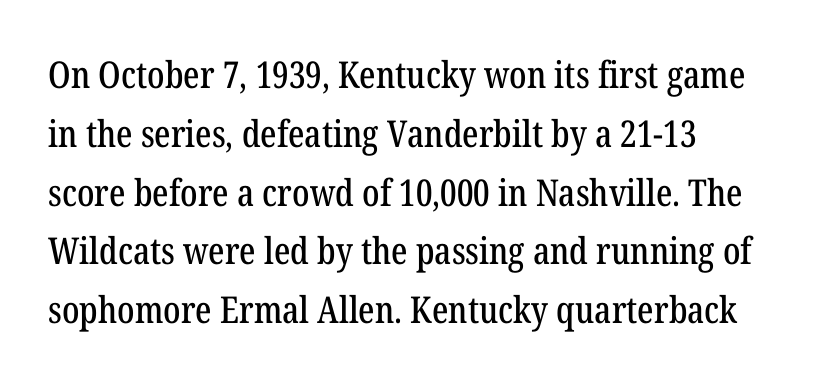
{"serif": "yes", "italic": "no", "width": "condensed", "stroke_contrast": "low", "x_height": "medium", "monospaced": "no", "underline": "no", "align": "left", "line_spacing": "normal", "line_spacing_ratio": 1.59, "letter_spacing": "normal", "letter_spacing_em": 0.0, "glyph_px": 37}
